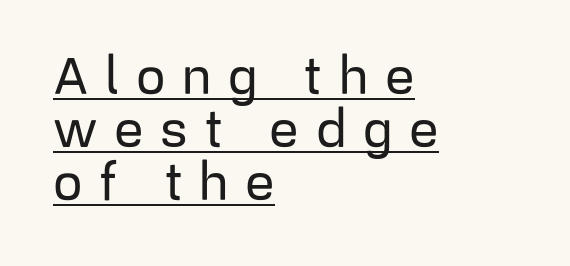
Q: Is the text italic (slanted)? A: No, it is upright.
Q: Is the typeface a serif or a sans-serif typeface? A: Sans-serif.
Q: Is the text underlined? A: Yes.
Q: How is the paragraph aligned? A: Left-aligned.
Q: Is the spacing between letters normal or unusually wide? A: Unusually wide.
Q: Is the spacing between lines tight, normal or loose? A: Tight.
Q: Width (condensed, normal, or wide)? A: Normal.
Q: Stroke contrast? A: Low.
Q: x-height? A: Medium.
Q: Monospaced? A: No.
